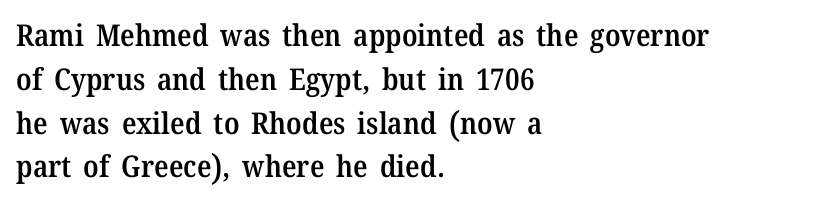
{"serif": "yes", "italic": "no", "bold": "semi", "weight": "semibold", "width": "normal", "stroke_contrast": "medium", "x_height": "medium", "monospaced": "no", "underline": "no", "align": "left", "line_spacing": "normal", "line_spacing_ratio": 1.46, "letter_spacing": "normal", "letter_spacing_em": 0.0, "glyph_px": 30}
